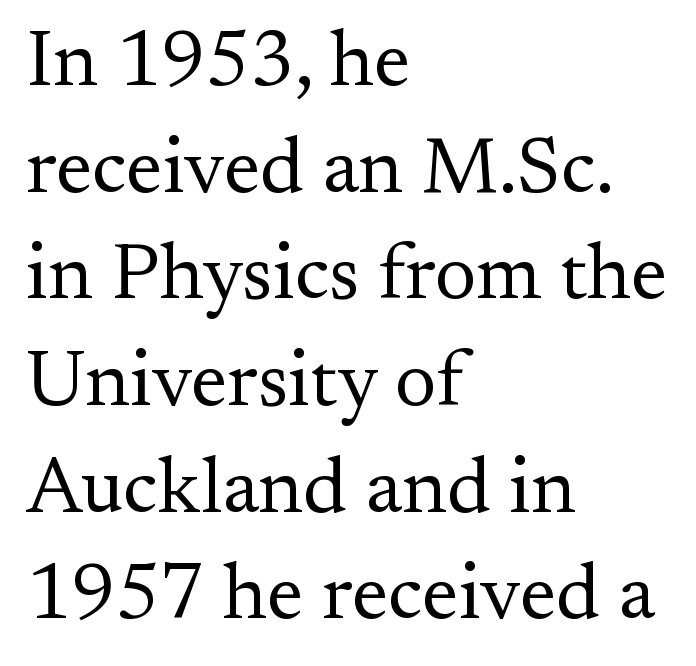
The image shows 79 px regular-weight serif type, upright; set left-aligned, normal line spacing (1.35x), normal letter spacing, not underlined; medium stroke contrast and a small x-height.
